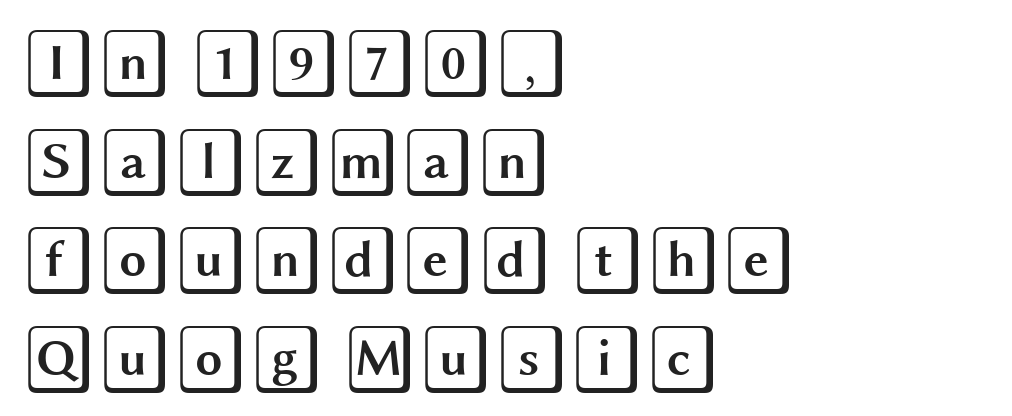
{"italic": "no", "width": "wide", "x_height": "large", "underline": "no", "align": "left", "line_spacing": "normal", "line_spacing_ratio": 1.43, "letter_spacing": "normal", "letter_spacing_em": 0.0, "glyph_px": 69}
